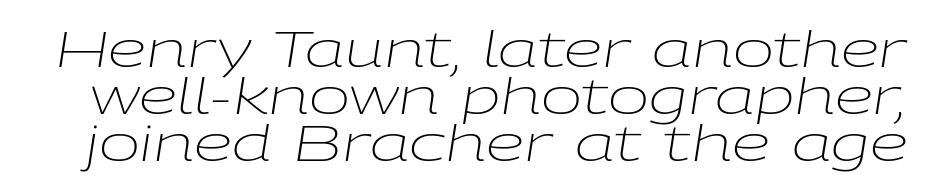
Q: Is the text bold? A: No.
Q: Is the text italic (slanted)? A: Yes, it leans right by about 9 degrees.
Q: Is the text underlined? A: No.
Q: Is the spacing between letters normal or unusually wide? A: Normal.
Q: Is the spacing between lines tight, normal or loose? A: Tight.
Q: Width (condensed, normal, or wide)? A: Wide.
Q: Stroke contrast? A: Low.
Q: x-height? A: Medium.
Q: Monospaced? A: No.
